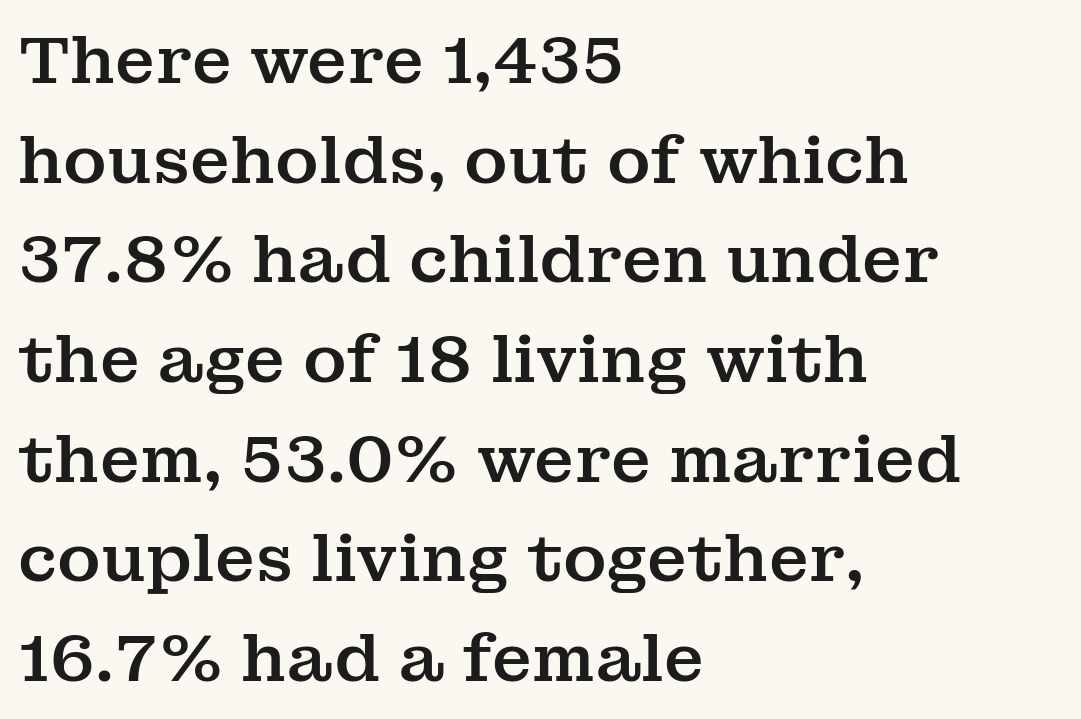
The image shows 66 px serif type, upright; set left-aligned, normal line spacing (1.51x), normal letter spacing, not underlined; medium stroke contrast and a medium x-height.
